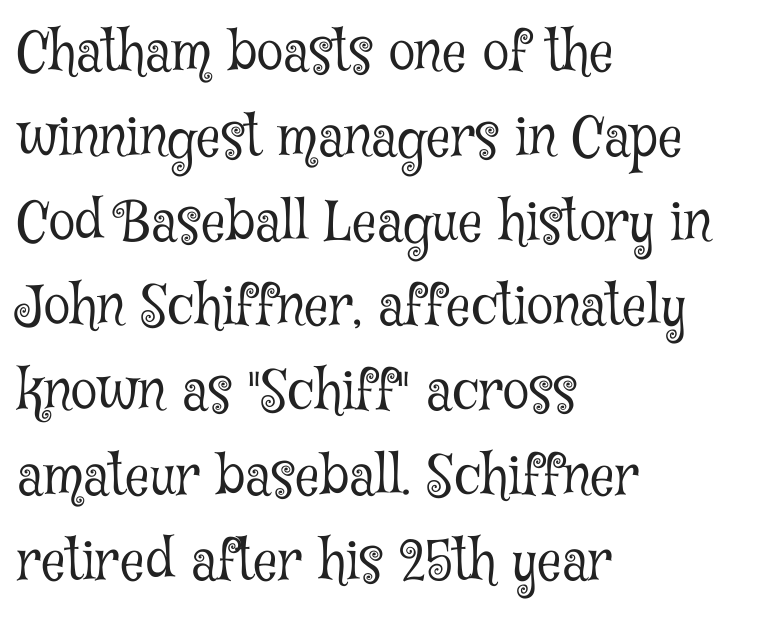
Any mark beneath the type? The region is blank. Evenly set lines give the paragraph a standard silhouette. Each stroke keeps to a modest, everyday thickness or less. Horizontal alignment here is leftward, the default for most running prose. The passage shown has conventional tracking throughout. These lines are rendered in a variable-pitch font.
